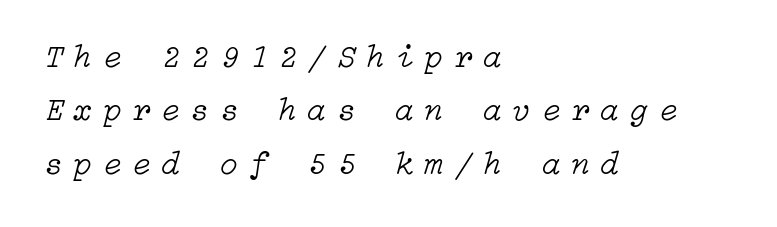
Q: Is the text bold? A: No.
Q: Is the text italic (slanted)? A: Yes, it leans right by about 15 degrees.
Q: Is the text underlined? A: No.
Q: How is the paragraph aligned? A: Left-aligned.
Q: Is the spacing between letters normal or unusually wide? A: Unusually wide.
Q: Is the spacing between lines tight, normal or loose? A: Normal.
Q: Width (condensed, normal, or wide)? A: Normal.
Q: Stroke contrast? A: Low.
Q: x-height? A: Medium.
